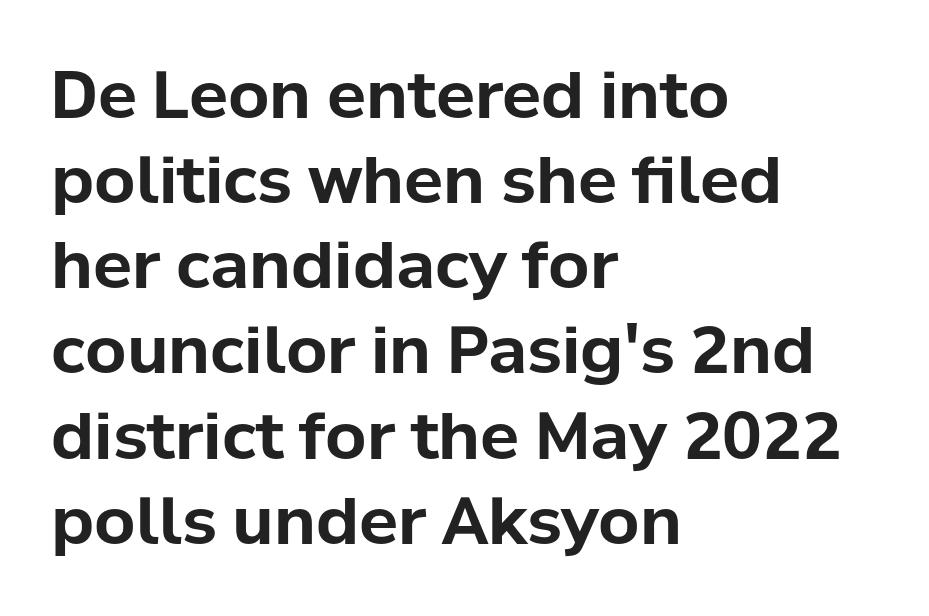
Does the weight exceed regular? Yes, all the way to bold. Does the leading feel generous? No, just average. The passage shown is typed in a proportional face where columns would drift. Quick note: underline off.
